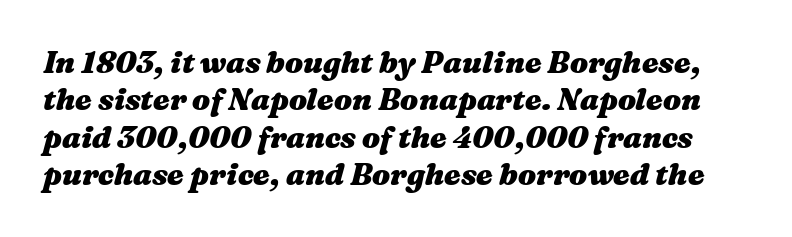
The image shows 30 px heavy, wide type, italic (leaning right); set normal line spacing (1.25x), normal letter spacing, not underlined; medium stroke contrast and a medium x-height.
